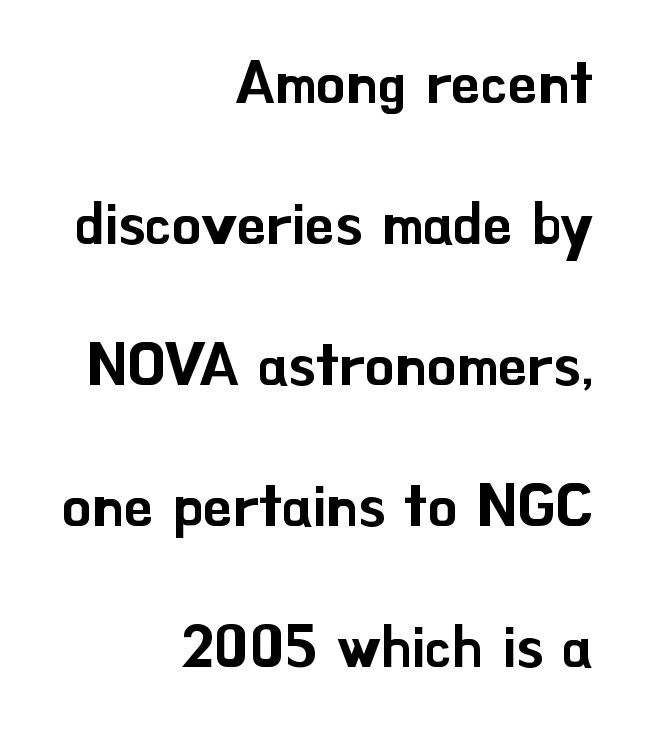
{"serif": "no", "italic": "no", "width": "normal", "stroke_contrast": "low", "x_height": "small", "monospaced": "no", "underline": "no", "align": "right", "line_spacing": "loose", "line_spacing_ratio": 2.43, "letter_spacing": "normal", "letter_spacing_em": 0.0, "glyph_px": 58}
